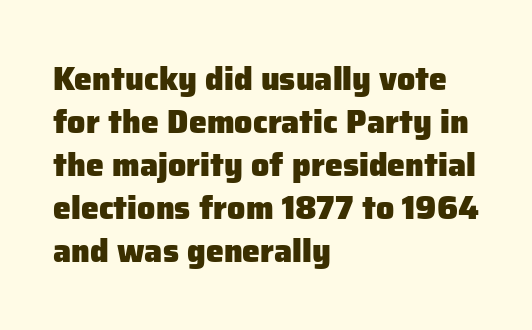
Q: Is the text bold? A: Yes.
Q: Is the text italic (slanted)? A: No, it is upright.
Q: Is the typeface a serif or a sans-serif typeface? A: Sans-serif.
Q: Is the text underlined? A: No.
Q: How is the paragraph aligned? A: Left-aligned.
Q: Is the spacing between letters normal or unusually wide? A: Normal.
Q: Is the spacing between lines tight, normal or loose? A: Normal.
Q: Width (condensed, normal, or wide)? A: Normal.
Q: Stroke contrast? A: Low.
Q: x-height? A: Medium.
Q: Monospaced? A: No.
